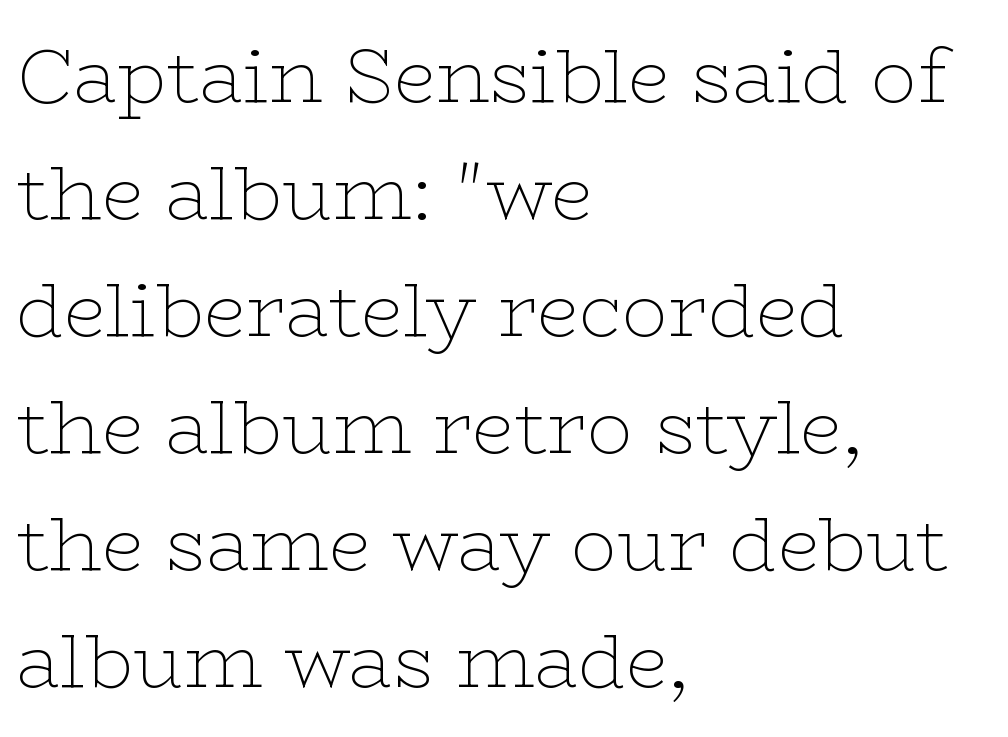
The leading is moderate, giving the passage an even texture. The face used here is proportionally spaced, like ordinary book or web type. To sum up the face: it has serifs. Alignment: flush left. These lines keep a tight, regular rhythm from letter to letter.
